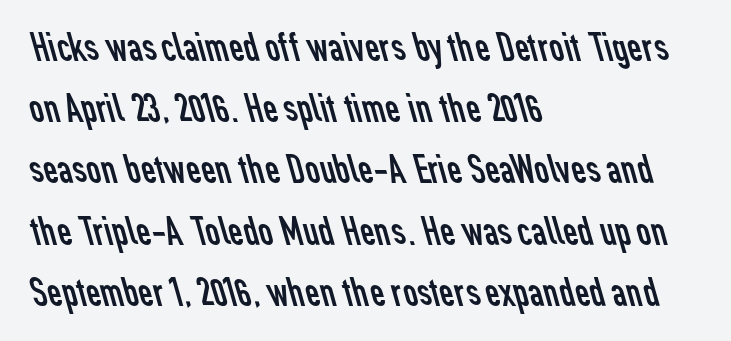
The image shows 40 px regular-weight sans-serif type; set left-aligned, normal line spacing (1.53x), normal letter spacing, not underlined; low stroke contrast and a medium x-height.
